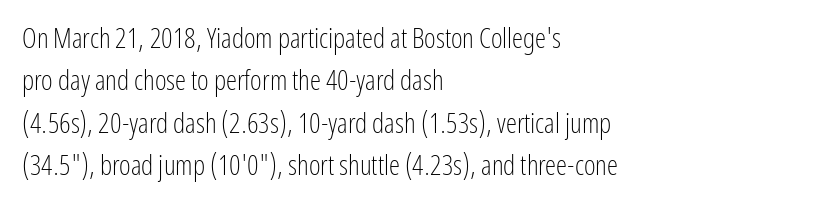
Q: Is the text bold? A: No.
Q: Is the text italic (slanted)? A: No, it is upright.
Q: Is the typeface a serif or a sans-serif typeface? A: Sans-serif.
Q: Is the text underlined? A: No.
Q: How is the paragraph aligned? A: Left-aligned.
Q: Is the spacing between letters normal or unusually wide? A: Normal.
Q: Is the spacing between lines tight, normal or loose? A: Normal.
Q: Width (condensed, normal, or wide)? A: Condensed.
Q: Stroke contrast? A: Low.
Q: x-height? A: Medium.
Q: Monospaced? A: No.
